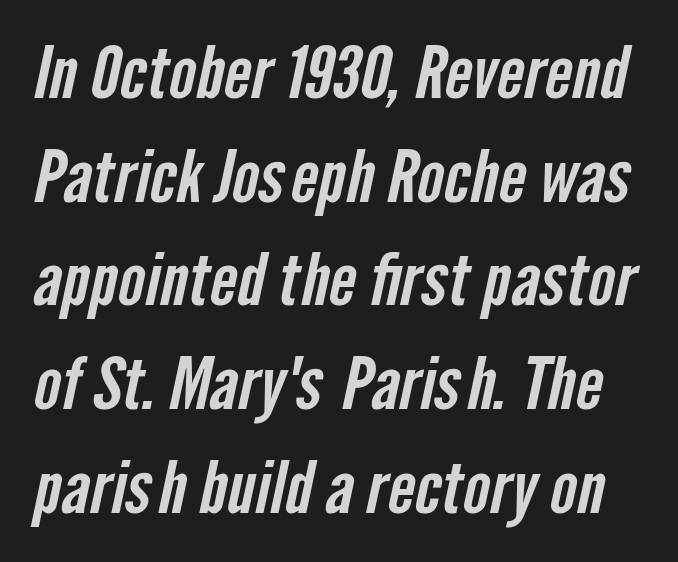
{"serif": "no", "width": "condensed", "stroke_contrast": "low", "x_height": "medium", "monospaced": "no", "underline": "no", "line_spacing": "normal", "line_spacing_ratio": 1.44, "letter_spacing": "normal", "letter_spacing_em": 0.0, "glyph_px": 72}
